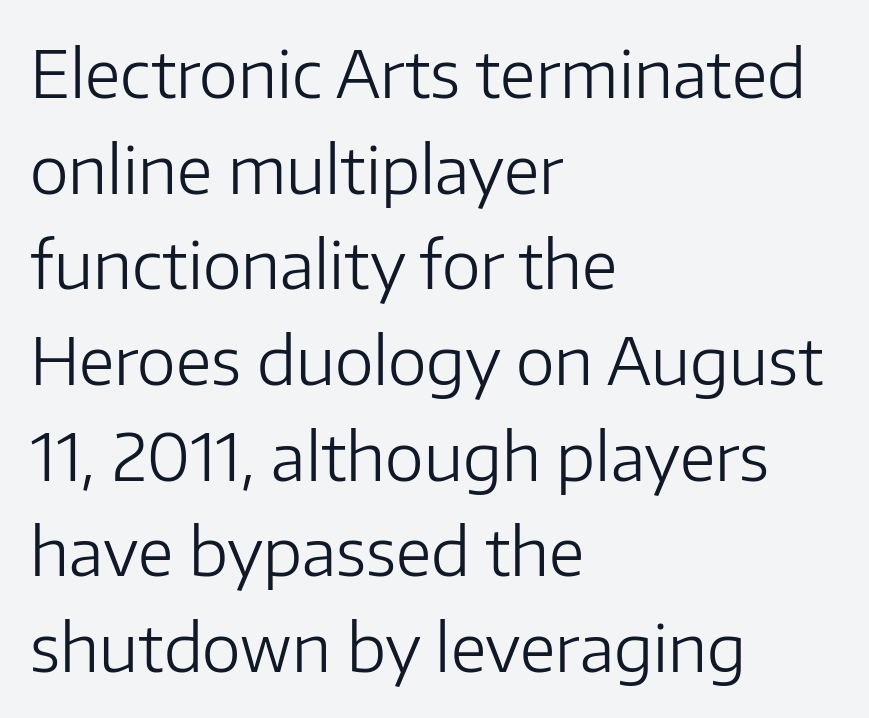
Is there much room between lines? A standard amount, neither cramped nor airy. No italicization has been applied; the sample stays upright. Note the varied advance widths — an 'i' is clearly narrower than an 'm'. Weight class: somewhere from thin through regular. The passage shown is not underscored anywhere. Letterform terminals end flat and unadorned throughout the passage.
